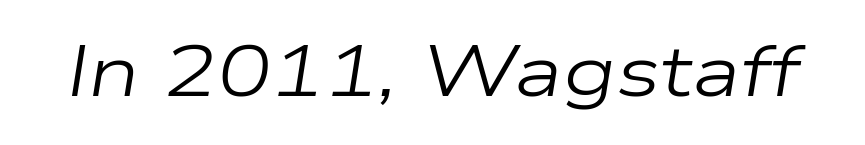
{"italic": "yes", "lean": "right", "slant_degrees": 9, "bold": "no", "weight": "regular", "width": "wide", "stroke_contrast": "low", "x_height": "medium", "monospaced": "no", "underline": "no", "letter_spacing": "normal", "letter_spacing_em": 0.0, "glyph_px": 72}
